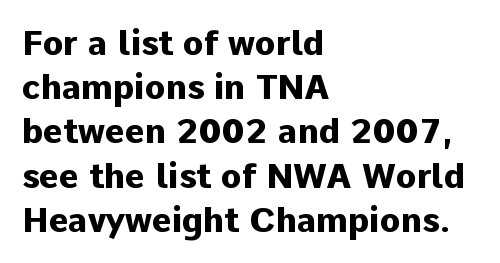
The image shows 34 px heavy sans-serif type, upright; set left-aligned, normal line spacing (1.3x), normal letter spacing, not underlined; low stroke contrast and a medium x-height.
